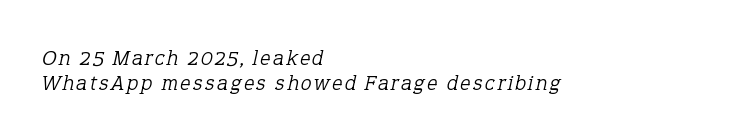
Is the type slanted? Yes — the strokes lean at a clear angle. Notice how the passage keeps a crisp vertical edge on the left only. The strokes are not fattened; the text isn't bold. How would I describe the line gaps? Narrow and economical. Decoration check: the copy has no underline.
